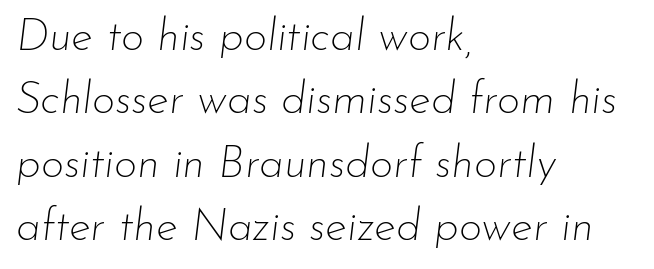
{"italic": "yes", "lean": "right", "slant_degrees": 7, "bold": "no", "weight": "thin", "width": "normal", "stroke_contrast": "low", "x_height": "small", "monospaced": "no", "underline": "no", "align": "left", "line_spacing": "normal", "line_spacing_ratio": 1.41, "letter_spacing": "normal", "letter_spacing_em": 0.0, "glyph_px": 45}
